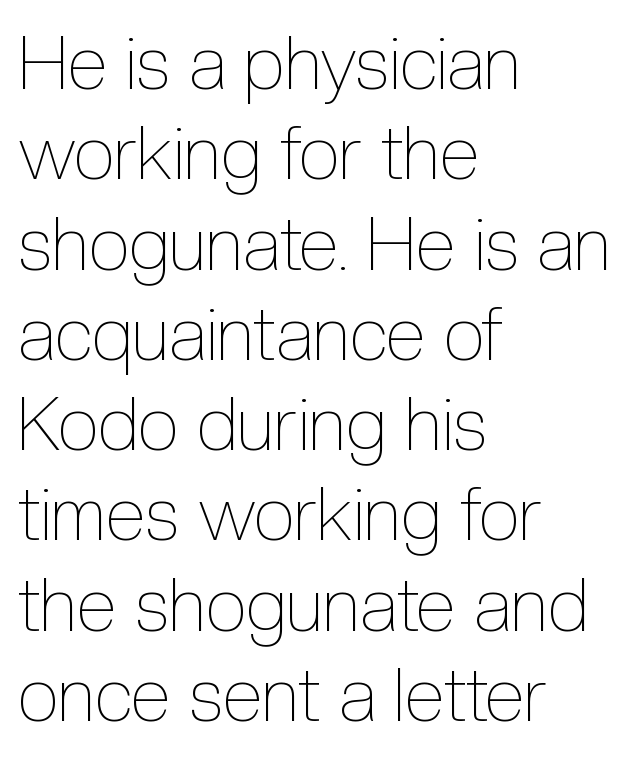
These lines stack with their left ends in a neat column. This is the regular roman posture of the typeface. The tracking reads as untouched default to a designer's eye. This sample has the flowing, uneven cadence of proportional lettering. The space directly below the letters is spotless.
